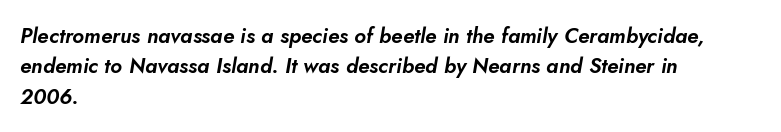
This is oblique type, the kind used for emphasis or titles. Visually the block forms a straight wall on the left and a jagged coastline on the right. The lines sit at an ordinary, default distance from one another. Look at the tracking — it's just the regular setting, nothing added. Unmarked baselines from the first word to the last.
